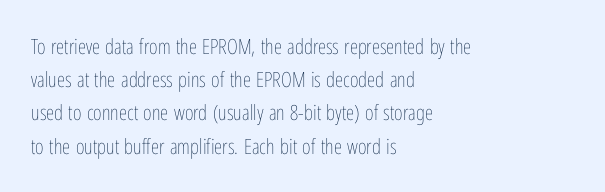
The image shows 21 px text type, upright; set left-aligned, normal line spacing (1.58x), normal letter spacing, not underlined.
